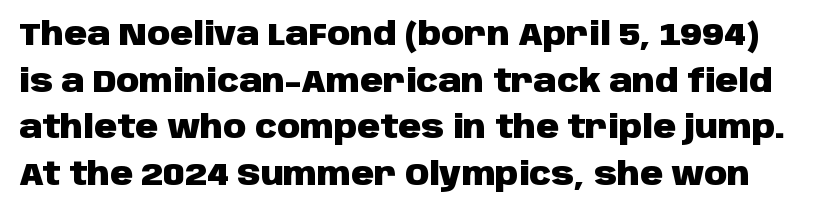
The image shows 32 px heavy sans-serif type, upright; set normal line spacing (1.46x), normal letter spacing, not underlined; low stroke contrast and a large x-height.
